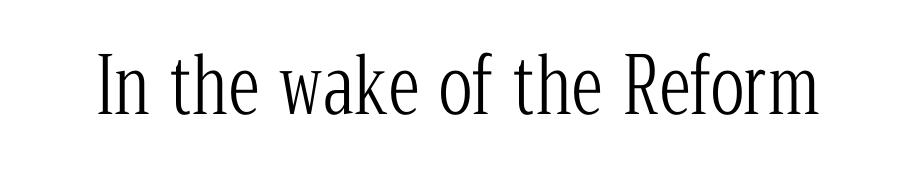
Q: Is the text bold? A: No.
Q: Is the text italic (slanted)? A: No, it is upright.
Q: Is the typeface a serif or a sans-serif typeface? A: Serif.
Q: Is the text underlined? A: No.
Q: Is the spacing between letters normal or unusually wide? A: Normal.
Q: Width (condensed, normal, or wide)? A: Condensed.
Q: Stroke contrast? A: Low.
Q: x-height? A: Medium.
Q: Monospaced? A: No.
